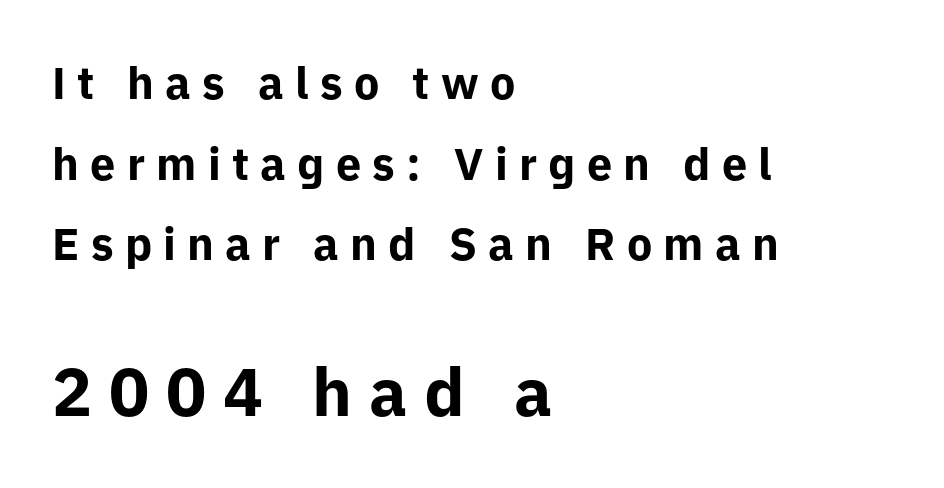
The image shows 67 px bold sans-serif type, upright; set left-aligned, line spacing 1.79x, unusually wide letter spacing (+0.25 em), not underlined; the second (bottom) block is 1.49x larger; low stroke contrast and a medium x-height.
